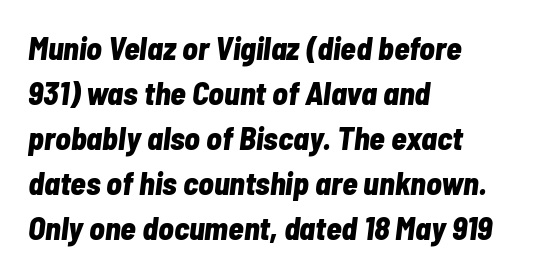
Q: Is the text bold? A: Yes.
Q: Is the text italic (slanted)? A: Yes, it leans right by about 7 degrees.
Q: Is the text underlined? A: No.
Q: How is the paragraph aligned? A: Left-aligned.
Q: Is the spacing between letters normal or unusually wide? A: Normal.
Q: Is the spacing between lines tight, normal or loose? A: Normal.
Q: Width (condensed, normal, or wide)? A: Condensed.
Q: Stroke contrast? A: Low.
Q: x-height? A: Medium.
Q: Monospaced? A: No.
